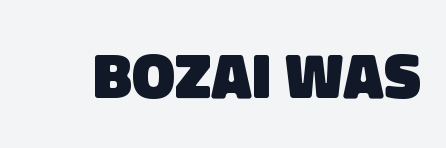
Q: Is the text bold? A: Yes.
Q: Is the typeface a serif or a sans-serif typeface? A: Sans-serif.
Q: Is the text underlined? A: No.
Q: Is the spacing between letters normal or unusually wide? A: Normal.
Q: Width (condensed, normal, or wide)? A: Normal.
Q: Stroke contrast? A: Low.
Q: x-height? A: Large.
Q: Monospaced? A: No.
